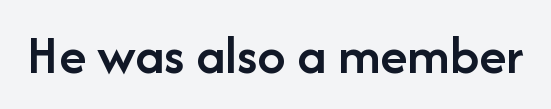
Q: Is the text bold? A: Semi-bold.
Q: Is the text italic (slanted)? A: No, it is upright.
Q: Is the typeface a serif or a sans-serif typeface? A: Sans-serif.
Q: Is the text underlined? A: No.
Q: Is the spacing between letters normal or unusually wide? A: Normal.
Q: Width (condensed, normal, or wide)? A: Normal.
Q: Stroke contrast? A: Low.
Q: x-height? A: Medium.
Q: Monospaced? A: No.
